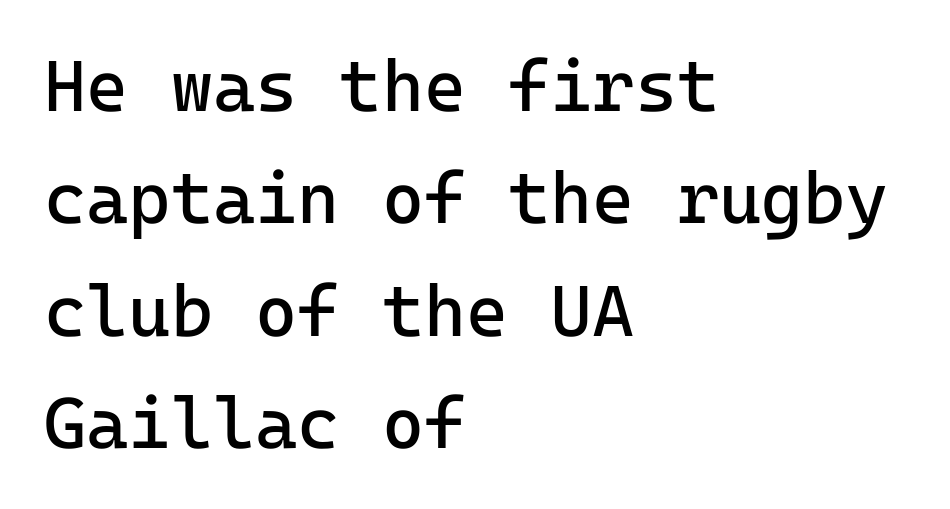
{"serif": "no", "italic": "no", "bold": "no", "weight": "regular", "width": "normal", "stroke_contrast": "low", "x_height": "medium", "underline": "no", "align": "left", "line_spacing": "normal", "line_spacing_ratio": 1.56, "letter_spacing": "normal", "letter_spacing_em": 0.0, "glyph_px": 72}
